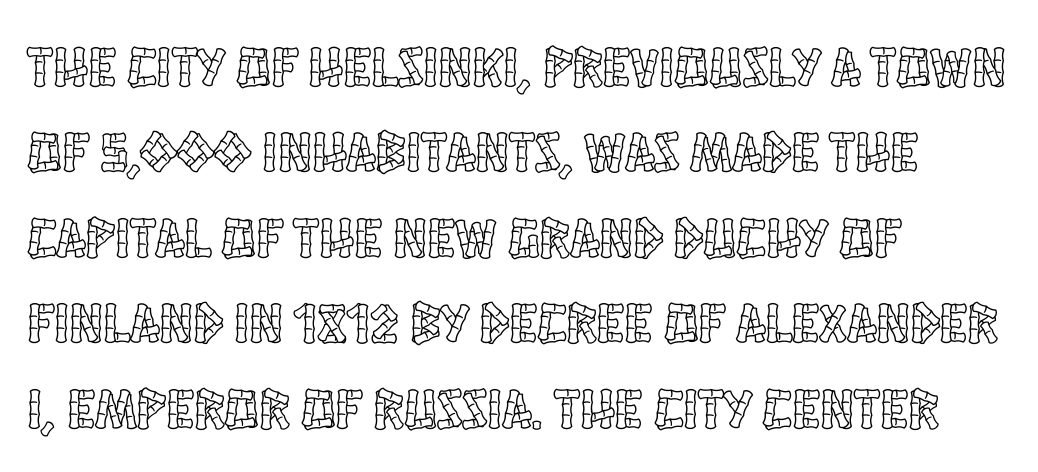
The image shows 57 px condensed type, upright; set left-aligned, normal line spacing (1.5x), normal letter spacing, not underlined; a large x-height.
